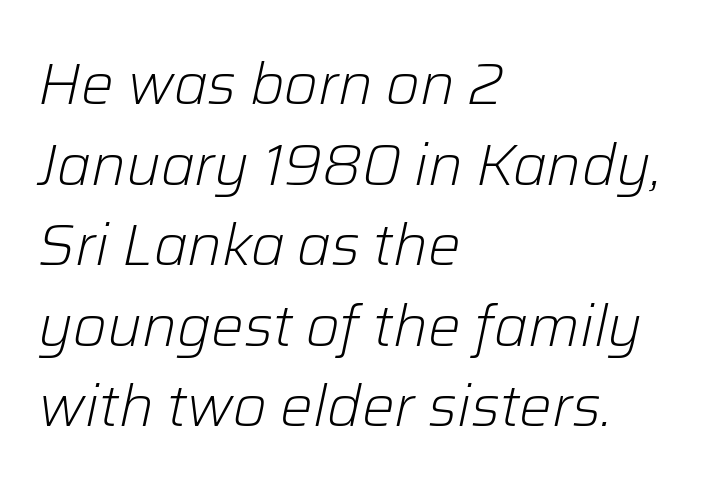
Q: Is the text bold? A: No.
Q: Is the text italic (slanted)? A: Yes, it leans right by about 12 degrees.
Q: Is the text underlined? A: No.
Q: How is the paragraph aligned? A: Left-aligned.
Q: Is the spacing between letters normal or unusually wide? A: Normal.
Q: Is the spacing between lines tight, normal or loose? A: Normal.
Q: Width (condensed, normal, or wide)? A: Normal.
Q: Stroke contrast? A: Low.
Q: x-height? A: Medium.
Q: Monospaced? A: No.
